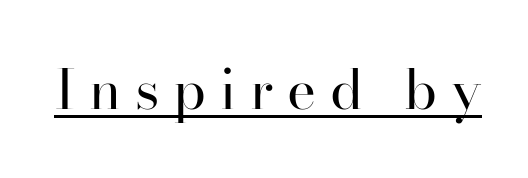
Glance below the letters and you will spot a drawn line. Short note: letters widely spaced. Nothing heavy about these letters — not bold at all. Serifs: yes, visible at the terminals of the letterforms. The letters advance in unequal steps, a hallmark of proportional type.
